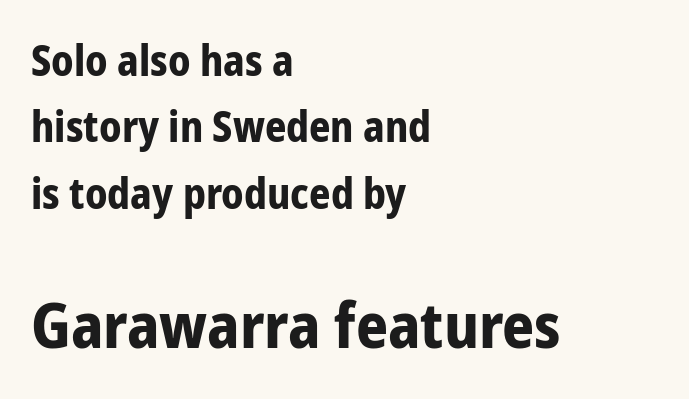
The image shows 63 px bold, condensed sans-serif type, upright; set left-aligned, normal line spacing (1.58x), normal letter spacing, not underlined; the second (bottom) block is 1.5x larger; low stroke contrast and a medium x-height.
